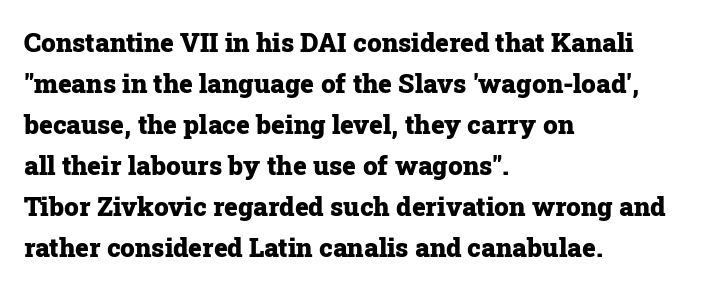
Q: Is the text bold? A: Yes.
Q: Is the text italic (slanted)? A: No, it is upright.
Q: Is the text underlined? A: No.
Q: How is the paragraph aligned? A: Left-aligned.
Q: Is the spacing between letters normal or unusually wide? A: Normal.
Q: Is the spacing between lines tight, normal or loose? A: Normal.
